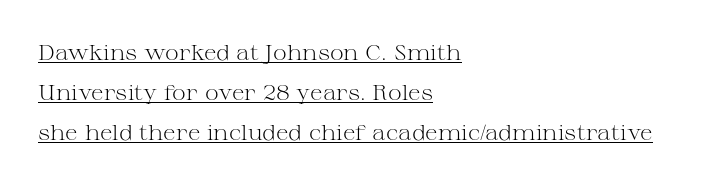
Q: Is the text bold? A: No.
Q: Is the text italic (slanted)? A: No, it is upright.
Q: Is the text underlined? A: Yes.
Q: How is the paragraph aligned? A: Left-aligned.
Q: Is the spacing between letters normal or unusually wide? A: Normal.
Q: Is the spacing between lines tight, normal or loose? A: Loose.
